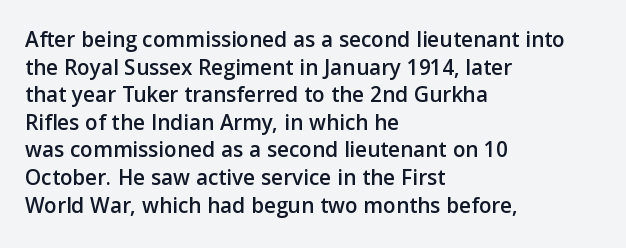
The image shows 23 px text type, upright; set left-aligned, line spacing 1.2x, normal letter spacing, not underlined.
